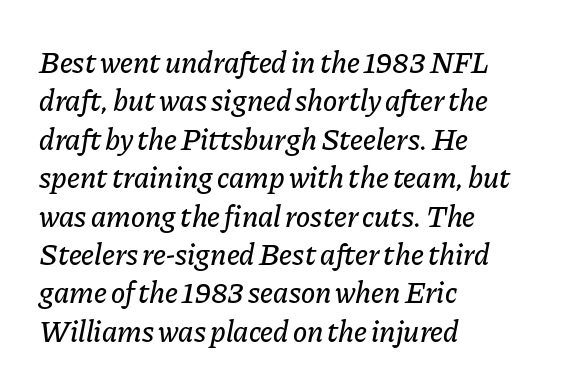
The rendering anchors every line to the left-hand side. You could not count columns in this text — the font is proportionally spaced. Glyph-to-glyph distance matches everyday printed text. Nobody drew a line under any word here.
